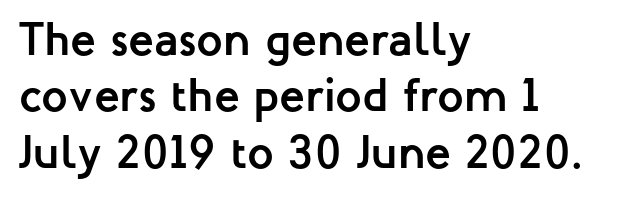
Typesetter's note: full bold, strokes at maximum text heaviness. It's the straight-up-and-down kind of type. A clean baseline with only descenders dipping below it. Caption: standard tracking, unaltered.
